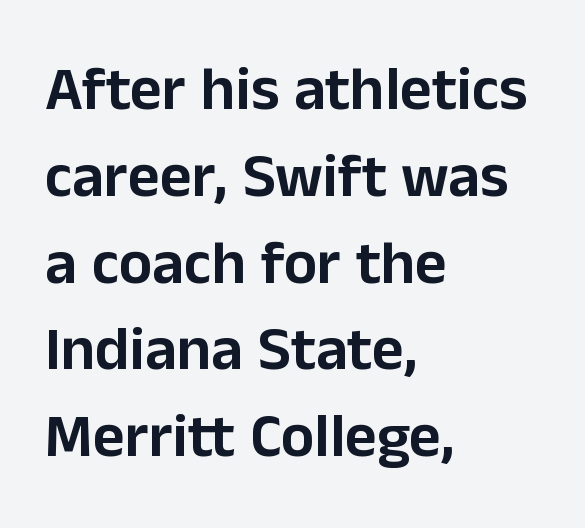
Q: Is the text italic (slanted)? A: No, it is upright.
Q: Is the typeface a serif or a sans-serif typeface? A: Sans-serif.
Q: Is the text underlined? A: No.
Q: How is the paragraph aligned? A: Left-aligned.
Q: Is the spacing between letters normal or unusually wide? A: Normal.
Q: Is the spacing between lines tight, normal or loose? A: Normal.
Q: Width (condensed, normal, or wide)? A: Normal.
Q: Stroke contrast? A: Low.
Q: x-height? A: Medium.
Q: Monospaced? A: No.
